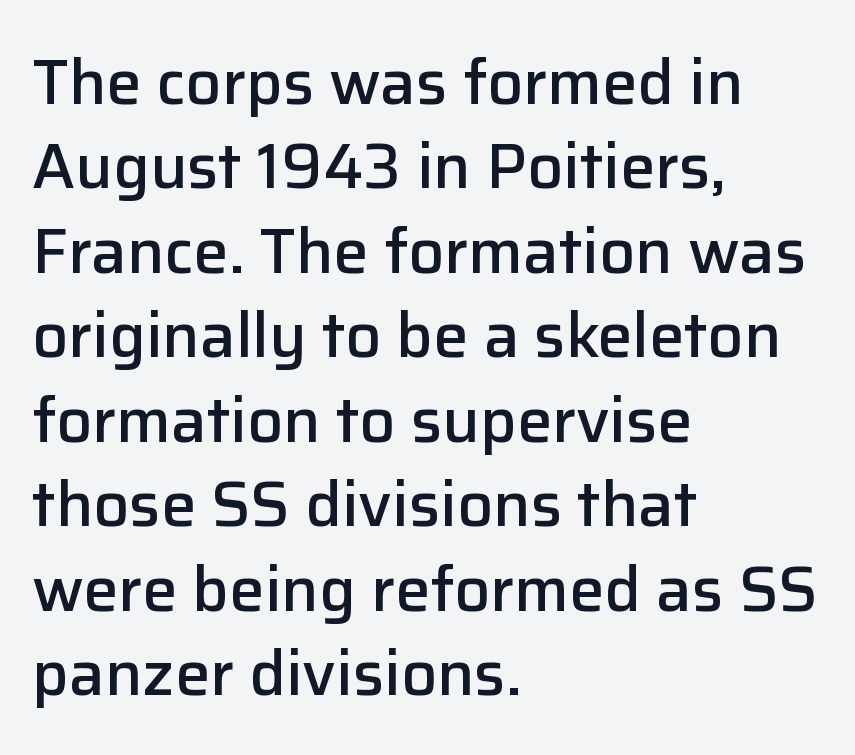
The image shows 63 px semibold sans-serif type, upright; set left-aligned, normal line spacing (1.34x), normal letter spacing, not underlined; low stroke contrast and a medium x-height.
